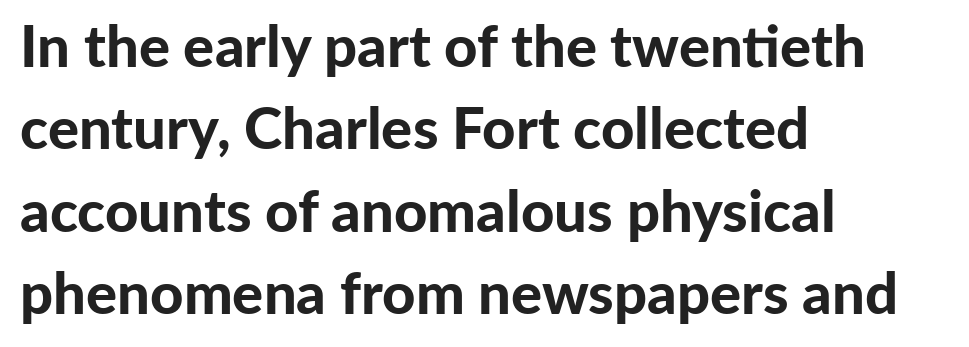
Q: Is the text bold? A: Yes.
Q: Is the text italic (slanted)? A: No, it is upright.
Q: Is the typeface a serif or a sans-serif typeface? A: Sans-serif.
Q: Is the text underlined? A: No.
Q: How is the paragraph aligned? A: Left-aligned.
Q: Is the spacing between letters normal or unusually wide? A: Normal.
Q: Is the spacing between lines tight, normal or loose? A: Normal.
Q: Width (condensed, normal, or wide)? A: Normal.
Q: Stroke contrast? A: Low.
Q: x-height? A: Medium.
Q: Monospaced? A: No.
